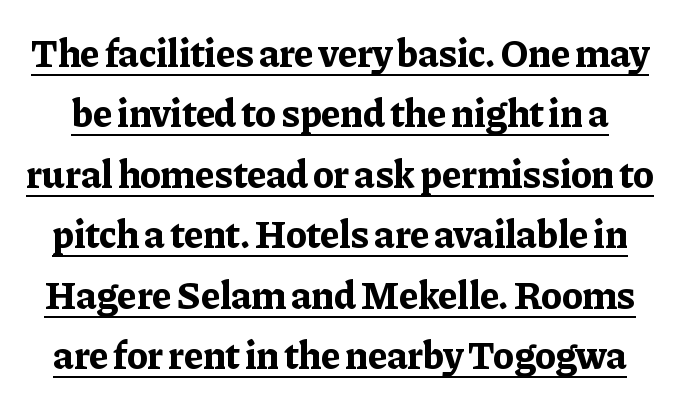
Italic? Not at all — the glyphs are vertical. Heft: maximum for text — a bold. Words appear dense and cohesive because spacing is normal. These lines are rendered in a variable-pitch font.
